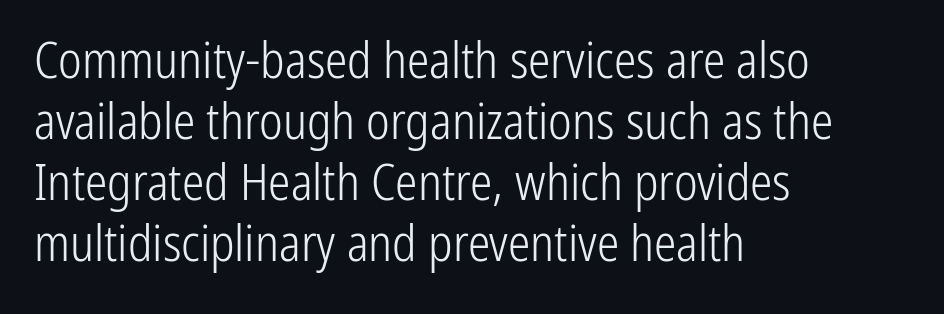
{"serif": "no", "italic": "no", "bold": "no", "weight": "light", "width": "condensed", "stroke_contrast": "low", "x_height": "medium", "monospaced": "no", "underline": "no", "align": "left", "line_spacing_ratio": 1.22, "letter_spacing": "normal", "letter_spacing_em": 0.0, "glyph_px": 50}
